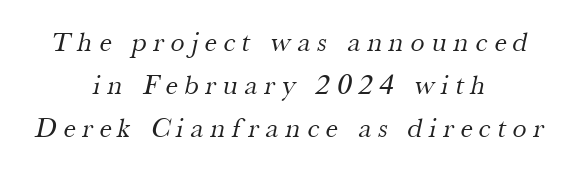
Q: Is the text bold? A: No.
Q: Is the typeface a serif or a sans-serif typeface? A: Serif.
Q: Is the text underlined? A: No.
Q: How is the paragraph aligned? A: Centered.
Q: Is the spacing between letters normal or unusually wide? A: Unusually wide.
Q: Is the spacing between lines tight, normal or loose? A: Normal.
Q: Width (condensed, normal, or wide)? A: Normal.
Q: Stroke contrast? A: Medium.
Q: x-height? A: Small.
Q: Monospaced? A: No.
